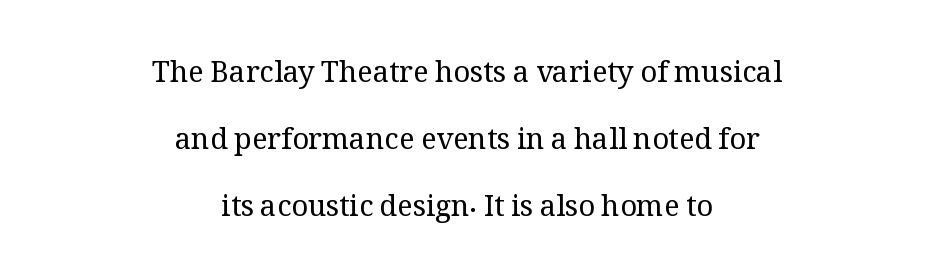
Q: Is the text bold? A: No.
Q: Is the text italic (slanted)? A: No, it is upright.
Q: Is the typeface a serif or a sans-serif typeface? A: Serif.
Q: Is the text underlined? A: No.
Q: How is the paragraph aligned? A: Centered.
Q: Is the spacing between letters normal or unusually wide? A: Normal.
Q: Is the spacing between lines tight, normal or loose? A: Loose.
Q: Width (condensed, normal, or wide)? A: Normal.
Q: Stroke contrast? A: Medium.
Q: x-height? A: Medium.
Q: Monospaced? A: No.
